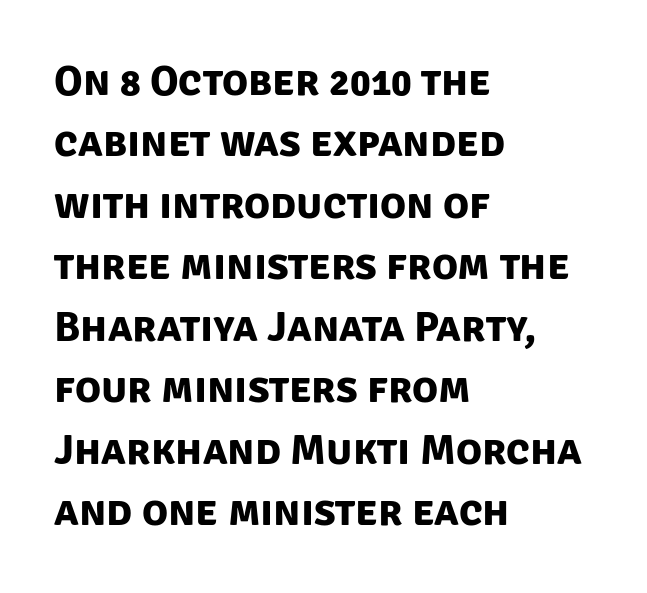
Is the block centered? No — it sits flush against the left margin. The foot of each line stays bare and open. Words appear dense and cohesive because spacing is normal. The rendering uses a bold face; every stroke is thick and dark.
